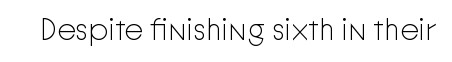
The image shows 30 px light sans-serif type, upright; set normal letter spacing, not underlined; low stroke contrast and a medium x-height.
